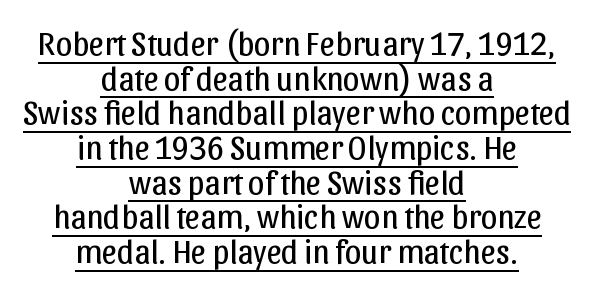
These glyphs show unthickened strokes, regular width or finer. Quick note: interline space is minimal. Upright lettering throughout. I'd call this a sans setting — the letters go barefoot. This rendering leaves character spacing at its baseline value.
